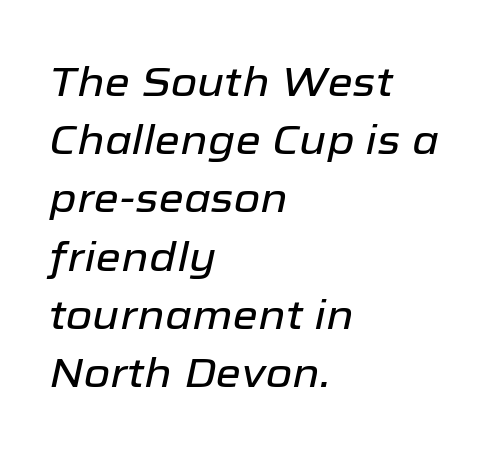
An italicized treatment has been applied to the whole sample. Nobody touched the tracking dial on this one. Is this a fixed-width face? No — the glyphs have proportional, varying widths. The compositor pushed each line to the left boundary. Letters rest on an invisible, unmarked baseline.
